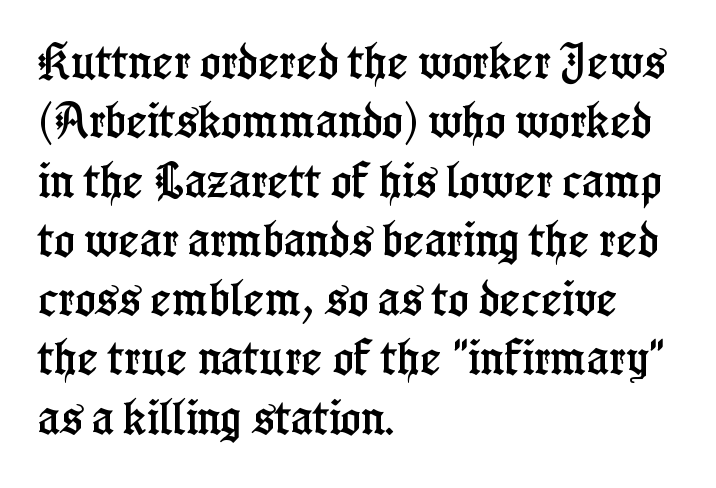
Observe the ordinary spacing: letters are neighbours, not strangers. How would I describe the line gaps? Plain and ordinary. Rendered with straight, roman letterforms. Underline: absent. Does the type have serifs? Yes, each stem ends in a small foot.
